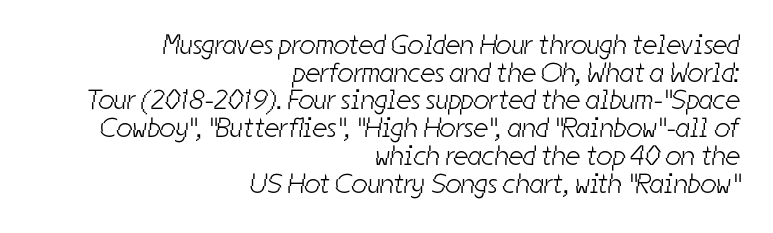
Q: Is the text bold? A: No.
Q: Is the typeface a serif or a sans-serif typeface? A: Sans-serif.
Q: Is the text underlined? A: No.
Q: How is the paragraph aligned? A: Right-aligned.
Q: Is the spacing between letters normal or unusually wide? A: Normal.
Q: Is the spacing between lines tight, normal or loose? A: Tight.
Q: Width (condensed, normal, or wide)? A: Condensed.
Q: Stroke contrast? A: Low.
Q: x-height? A: Medium.
Q: Monospaced? A: No.
